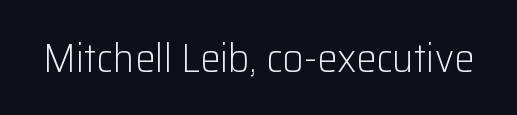
{"serif": "no", "italic": "no", "bold": "no", "weight": "light", "width": "normal", "stroke_contrast": "low", "x_height": "medium", "monospaced": "no", "underline": "no", "letter_spacing": "normal", "letter_spacing_em": 0.0, "glyph_px": 41}
